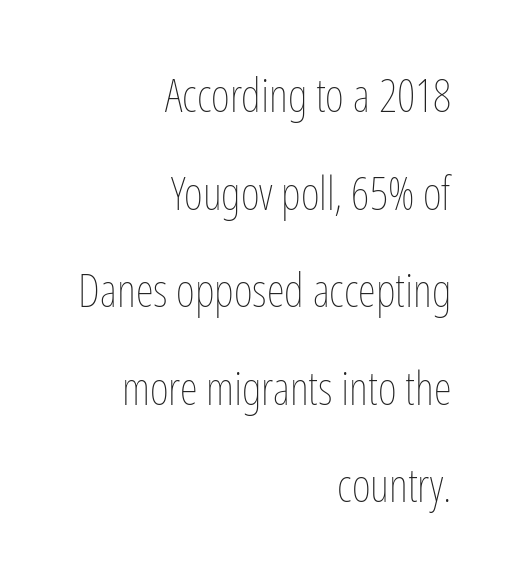
The image shows 46 px thin, condensed type, upright; set right-aligned, loose line spacing (2.12x), normal letter spacing, not underlined; low stroke contrast and a medium x-height.
